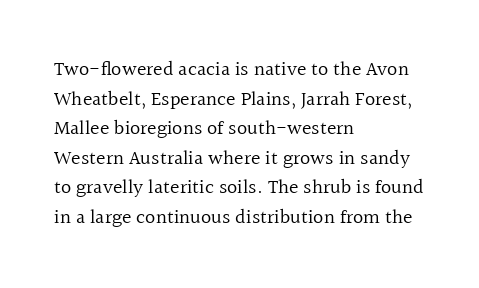
Compared with a typical body face, this is equally light or lighter still. The line texture is even and compact thanks to regular tracking. The space directly below the letters is spotless. Nope, not italic — everything's standing straight.
